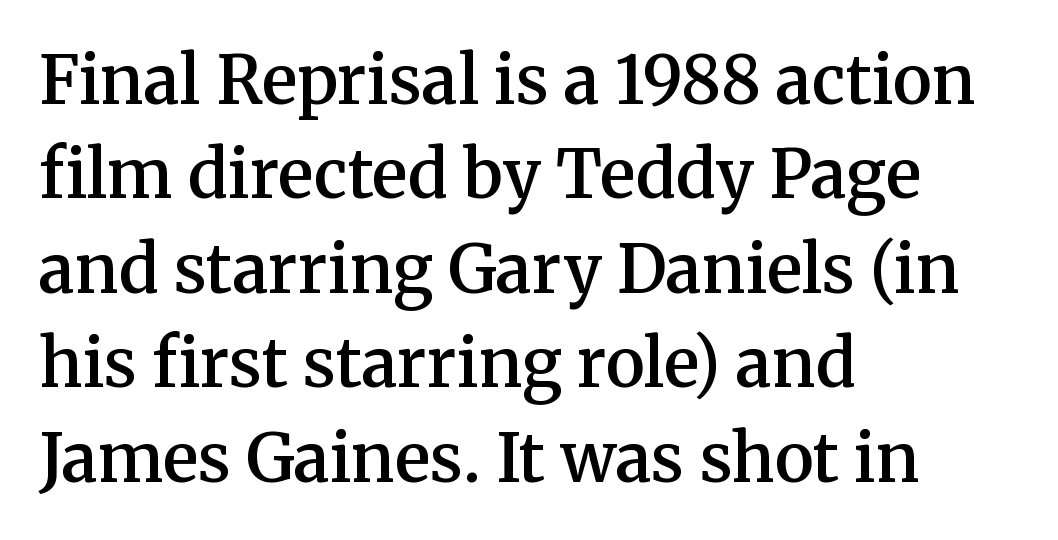
Q: Is the text bold? A: Semi-bold.
Q: Is the text italic (slanted)? A: No, it is upright.
Q: Is the typeface a serif or a sans-serif typeface? A: Serif.
Q: Is the text underlined? A: No.
Q: How is the paragraph aligned? A: Left-aligned.
Q: Is the spacing between letters normal or unusually wide? A: Normal.
Q: Is the spacing between lines tight, normal or loose? A: Normal.
Q: Width (condensed, normal, or wide)? A: Normal.
Q: Stroke contrast? A: Medium.
Q: x-height? A: Medium.
Q: Monospaced? A: No.
